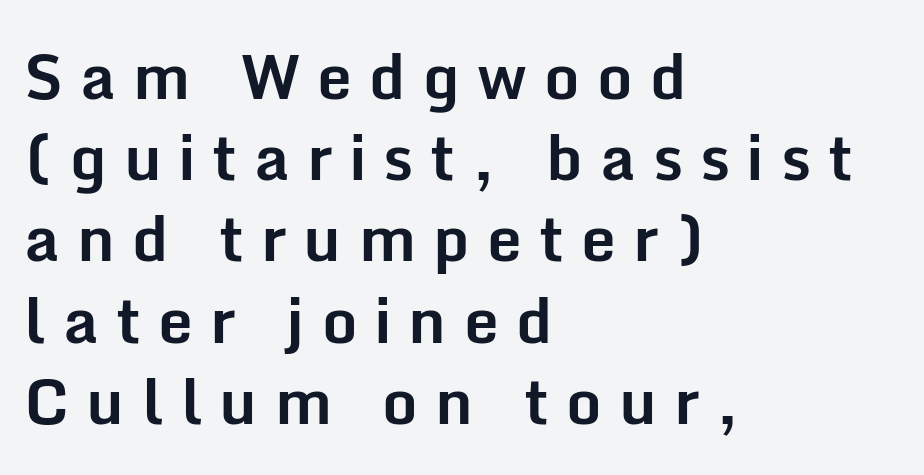
Q: Is the text bold? A: Yes.
Q: Is the text italic (slanted)? A: No, it is upright.
Q: Is the typeface a serif or a sans-serif typeface? A: Sans-serif.
Q: Is the text underlined? A: No.
Q: How is the paragraph aligned? A: Left-aligned.
Q: Is the spacing between letters normal or unusually wide? A: Unusually wide.
Q: Is the spacing between lines tight, normal or loose? A: Normal.
Q: Width (condensed, normal, or wide)? A: Normal.
Q: Stroke contrast? A: Low.
Q: x-height? A: Medium.
Q: Monospaced? A: No.
